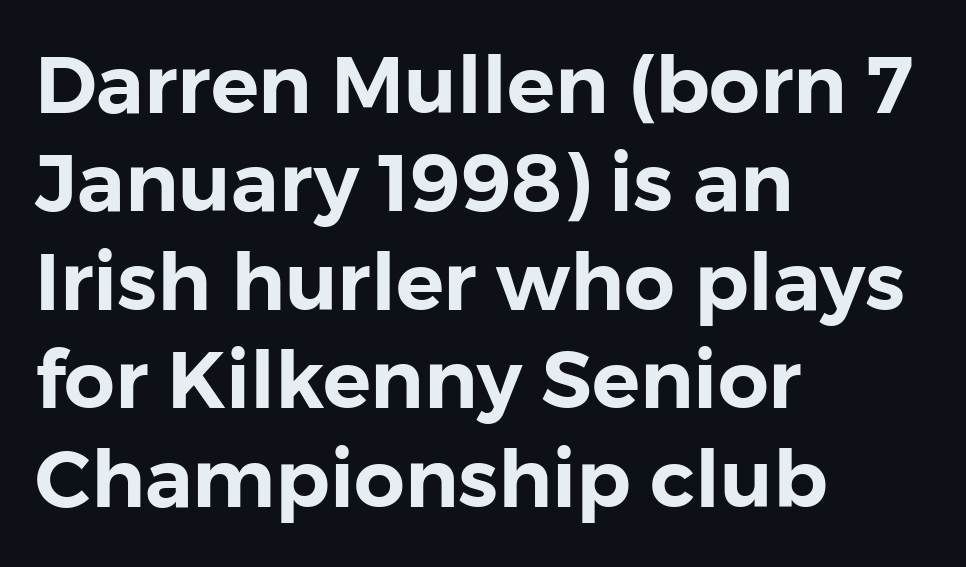
{"serif": "no", "italic": "no", "width": "normal", "stroke_contrast": "low", "x_height": "medium", "monospaced": "no", "underline": "no", "align": "left", "line_spacing_ratio": 1.23, "letter_spacing": "normal", "letter_spacing_em": 0.0, "glyph_px": 80}
